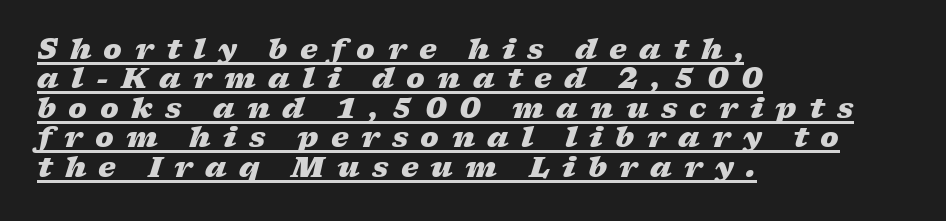
Heavy, bold letterforms. Closely set lines give the paragraph a compact silhouette. The tracking jumps out immediately: characters are airy and widely separated. Teacher's note: observe the even left margin — that is flush-left alignment.
